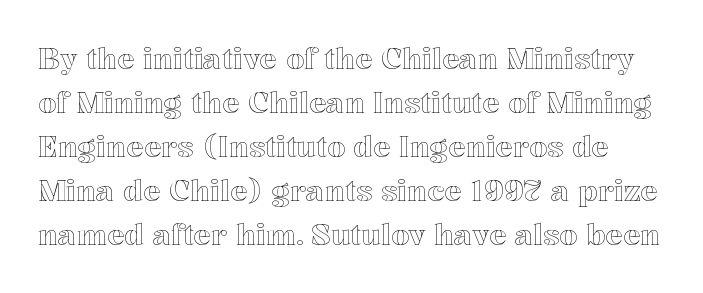
{"italic": "no", "width": "normal", "x_height": "medium", "monospaced": "no", "underline": "no", "line_spacing": "normal", "line_spacing_ratio": 1.52, "letter_spacing": "normal", "letter_spacing_em": 0.0, "glyph_px": 29}
